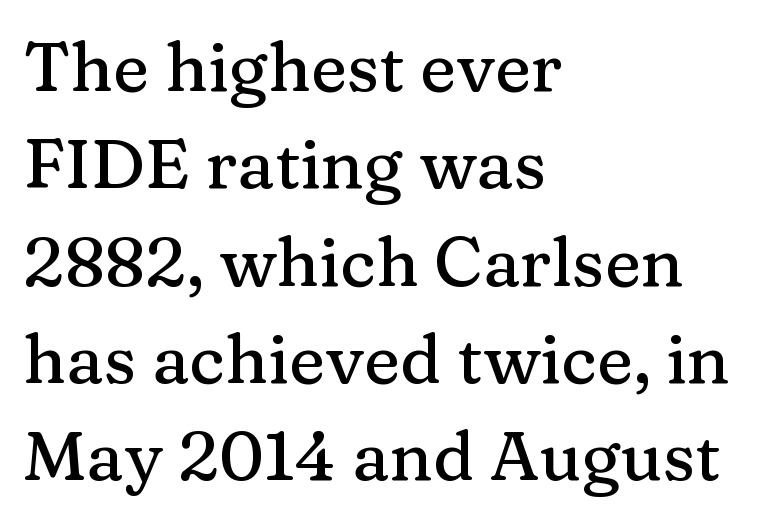
The rag falls on the right side of this text block. Little horizontal feet cap the strokes, marking this as serif type. A typesetter would call this proportional, since set widths differ per character. A clean baseline with only descenders dipping below it. Every stem runs plumb, perpendicular to the baseline.
